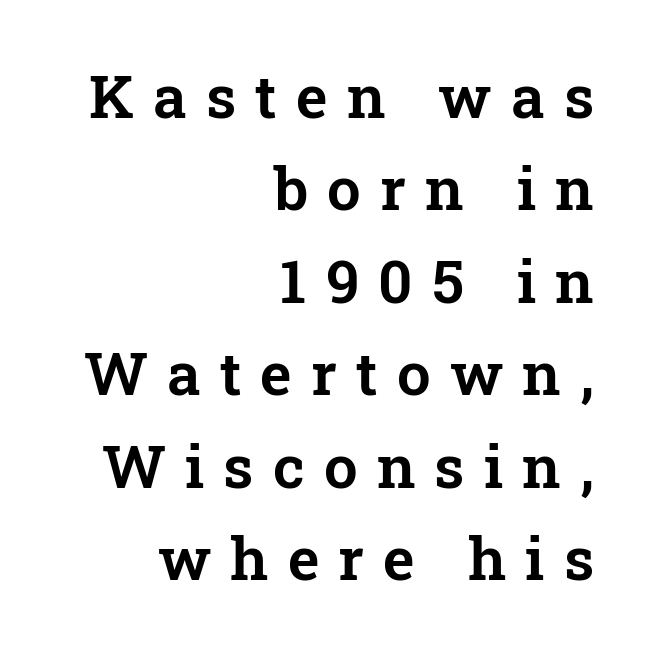
You can tell from the footed stems that serif type was used. The rendering inserts visible extra space after every character. Which margin do the lines hug? The right one — the left edge is uneven. Type without underlining.
